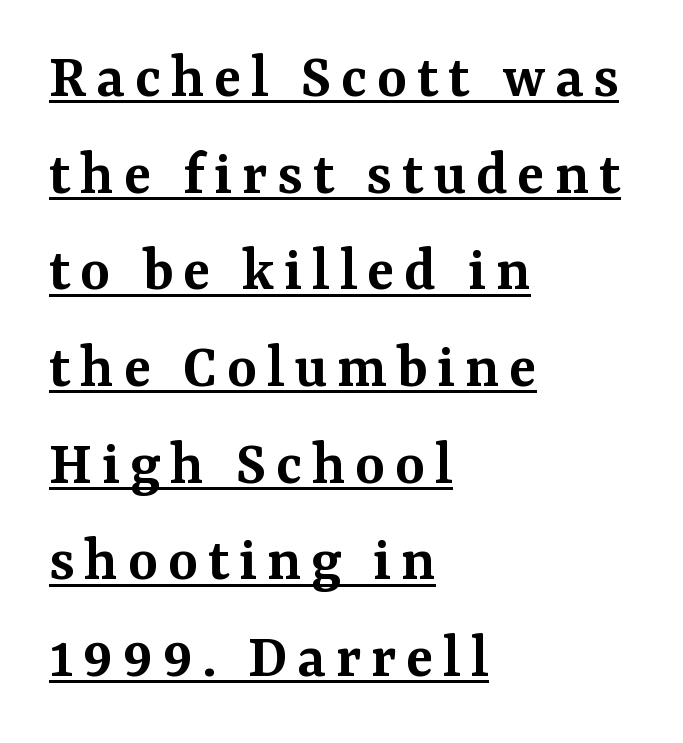
{"serif": "yes", "italic": "no", "bold": "semi", "weight": "semibold", "width": "normal", "stroke_contrast": "medium", "x_height": "medium", "monospaced": "no", "underline": "yes", "align": "left", "line_spacing": "normal", "line_spacing_ratio": 1.51, "glyph_px": 64}
